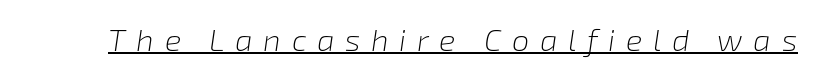
Q: Is the text bold? A: No.
Q: Is the text italic (slanted)? A: Yes, it leans right by about 8 degrees.
Q: Is the text underlined? A: Yes.
Q: Is the spacing between letters normal or unusually wide? A: Unusually wide.
Q: Width (condensed, normal, or wide)? A: Normal.
Q: Stroke contrast? A: Low.
Q: x-height? A: Medium.
Q: Monospaced? A: No.
